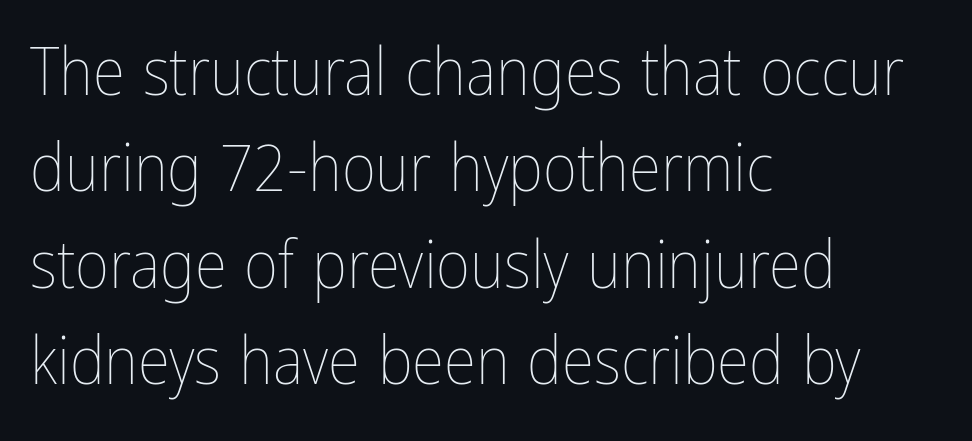
The image shows 66 px thin, condensed type, upright; set left-aligned, normal line spacing (1.46x), normal letter spacing, not underlined; low stroke contrast and a medium x-height.
